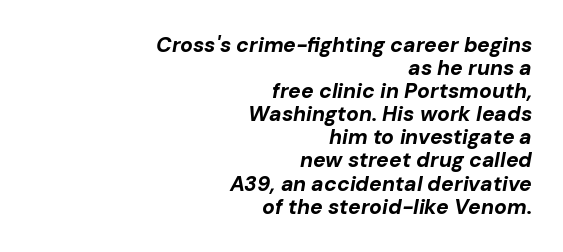
{"italic": "yes", "lean": "right", "slant_degrees": 10, "bold": "yes", "underline": "no", "align": "right", "line_spacing": "tight", "line_spacing_ratio": 1.1, "letter_spacing": "normal", "letter_spacing_em": 0.0, "glyph_px": 21}
